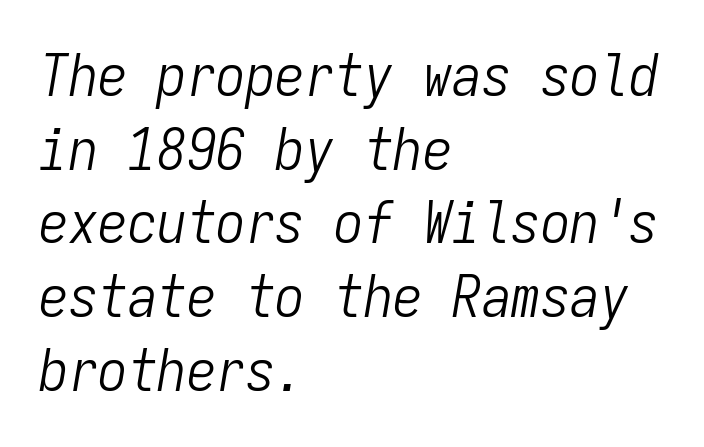
Normally led — the rows are evenly, conventionally spaced. Horizontal alignment here is leftward, the default for most running prose. Each row of text sits above clean, open space. Stems and bowls with no extra thickness — not bold. Honestly, the letter spacing is just normal — you wouldn't notice it.
